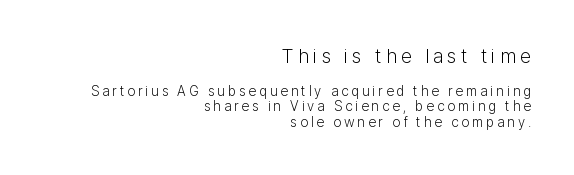
The image shows 20 px text type, upright; set right-aligned, tight line spacing (1.13x), unusually wide letter spacing (+0.21 em), not underlined; the first (top) block is 1.43x larger.
